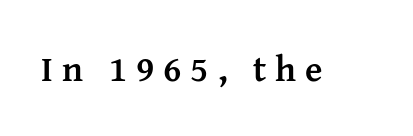
If you drew a line through each stem, it would be perfectly vertical. Observe the wide spacing: letters keep a clear distance from each other. A typesetter would call this proportional, since set widths differ per character. Examine the stroke ends and you'll spot serifs. The specimen omits any rule beneath the text block's lines. Plenty of ink on the page — the face is bold.
